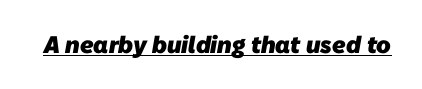
The image shows 24 px bold type; set normal letter spacing, underlined.
